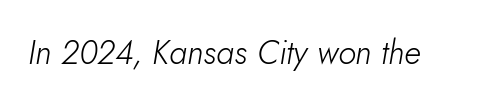
The image shows 33 px light type, italic (leaning right); set normal letter spacing, not underlined; low stroke contrast and a small x-height.
